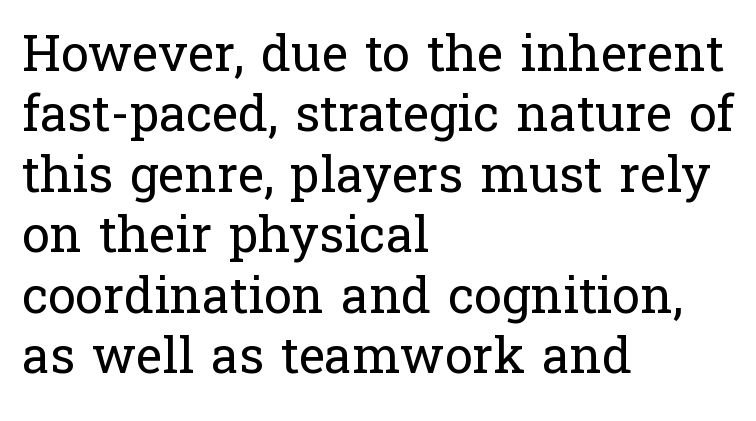
The setting favours the left margin, as ordinary paragraphs usually do. Any mark beneath the type? The region is blank. Check where the strokes stop: tiny serifs finish them off. The rendering uses natural spacing where letterforms have individual widths.
